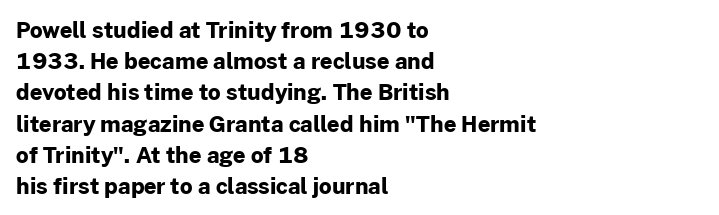
Q: Is the text bold? A: Yes.
Q: Is the text italic (slanted)? A: No, it is upright.
Q: Is the text underlined? A: No.
Q: How is the paragraph aligned? A: Left-aligned.
Q: Is the spacing between letters normal or unusually wide? A: Normal.
Q: Is the spacing between lines tight, normal or loose? A: Normal.
